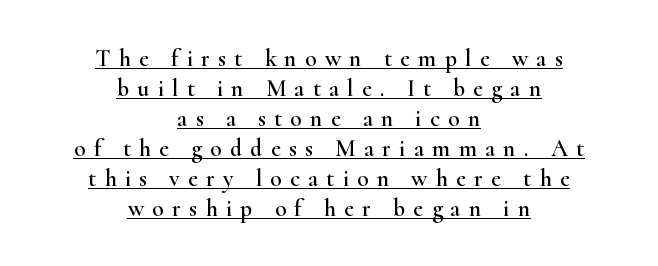
{"italic": "no", "underline": "yes", "align": "center", "line_spacing": "normal", "line_spacing_ratio": 1.25, "letter_spacing": "wide", "letter_spacing_em": 0.34, "glyph_px": 24}
